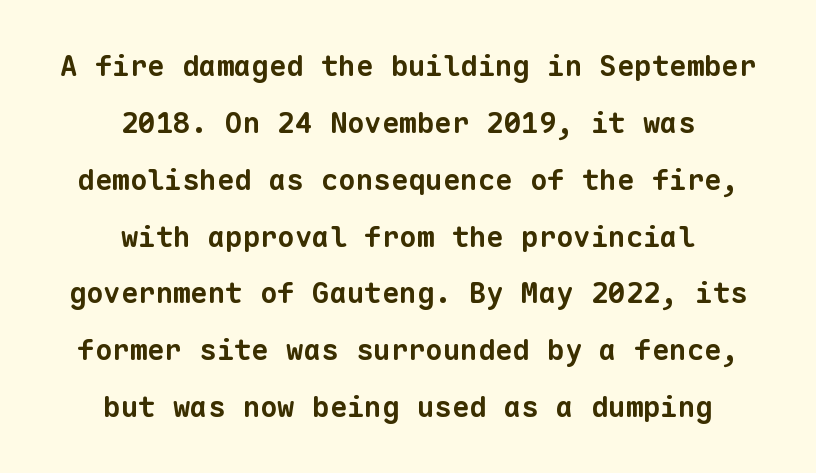
Q: Is the text bold? A: Yes.
Q: Is the typeface a serif or a sans-serif typeface? A: Sans-serif.
Q: Is the text underlined? A: No.
Q: How is the paragraph aligned? A: Centered.
Q: Is the spacing between letters normal or unusually wide? A: Normal.
Q: Is the spacing between lines tight, normal or loose? A: Loose.
Q: Width (condensed, normal, or wide)? A: Normal.
Q: Stroke contrast? A: Low.
Q: x-height? A: Medium.
Q: Monospaced? A: Yes.
